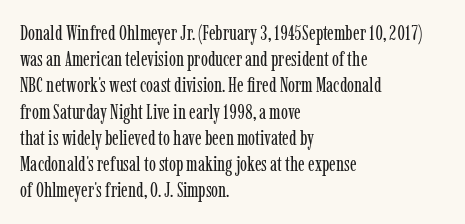
Q: Is the text bold? A: No.
Q: Is the text italic (slanted)? A: No, it is upright.
Q: Is the text underlined? A: No.
Q: How is the paragraph aligned? A: Left-aligned.
Q: Is the spacing between letters normal or unusually wide? A: Normal.
Q: Is the spacing between lines tight, normal or loose? A: Normal.
